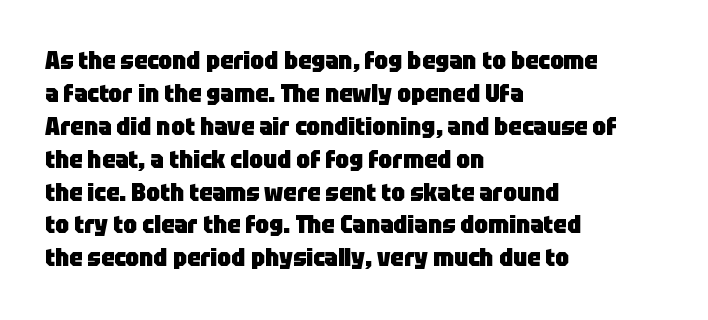
The tracking reads as untouched default to a designer's eye. Check the space under the baseline: it is left empty. The letters stand straight up with perfectly vertical stems. Each line starts at the same left margin while the right side varies. Weight check: bold — yes, fully. These lines sit exactly where default settings would place them.
